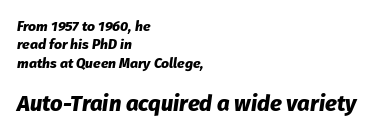
The image shows 22 px bold type, italic (leaning right); set left-aligned, normal line spacing (1.32x), normal letter spacing, not underlined; the second (bottom) block is 1.57x larger.
